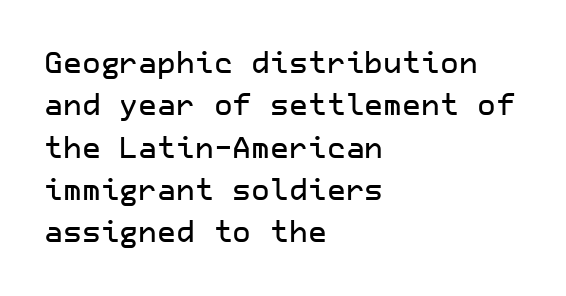
{"serif": "no", "italic": "no", "width": "normal", "stroke_contrast": "low", "x_height": "medium", "underline": "no", "align": "left", "line_spacing": "normal", "line_spacing_ratio": 1.46, "letter_spacing": "normal", "letter_spacing_em": 0.0, "glyph_px": 29}
